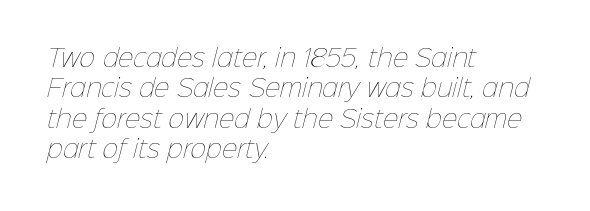
Q: Is the text bold? A: No.
Q: Is the text underlined? A: No.
Q: How is the paragraph aligned? A: Left-aligned.
Q: Is the spacing between letters normal or unusually wide? A: Normal.
Q: Is the spacing between lines tight, normal or loose? A: Normal.
